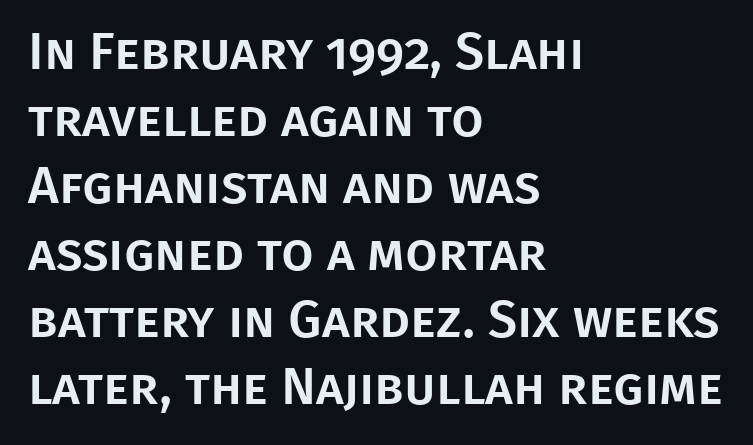
The image shows 52 px sans-serif type, upright; set left-aligned, normal line spacing (1.29x), normal letter spacing, not underlined; low stroke contrast and a large x-height.
